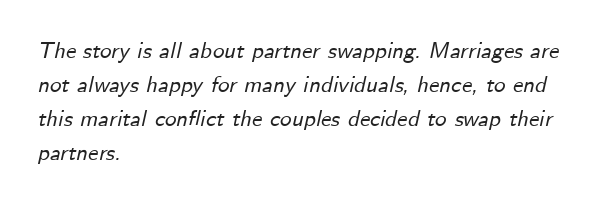
{"italic": "yes", "lean": "right", "slant_degrees": 12, "underline": "no", "align": "left", "line_spacing": "normal", "line_spacing_ratio": 1.48, "letter_spacing": "normal", "letter_spacing_em": 0.0, "glyph_px": 23}
